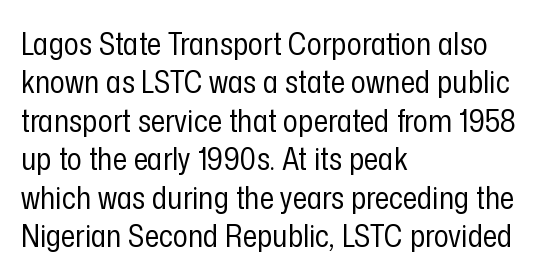
The image shows 31 px regular-weight, condensed sans-serif type, upright; set left-aligned, line spacing 1.24x, normal letter spacing, not underlined; low stroke contrast and a medium x-height.
